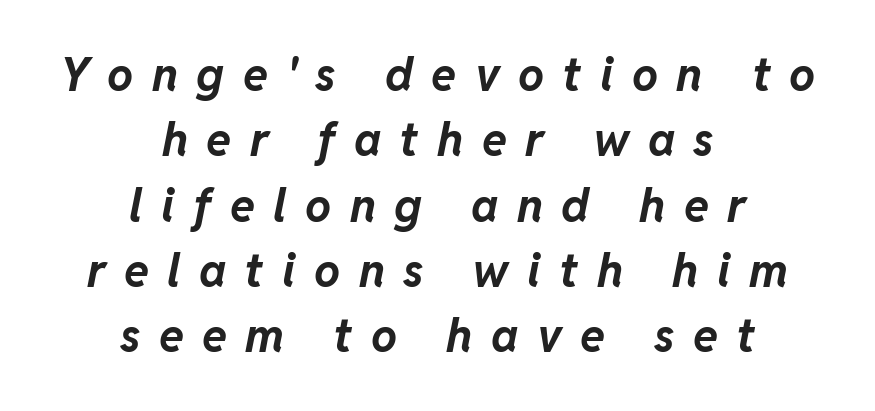
Q: Is the text bold? A: Yes.
Q: Is the text italic (slanted)? A: Yes, it leans right by about 11 degrees.
Q: Is the text underlined? A: No.
Q: How is the paragraph aligned? A: Centered.
Q: Is the spacing between letters normal or unusually wide? A: Unusually wide.
Q: Is the spacing between lines tight, normal or loose? A: Normal.
Q: Width (condensed, normal, or wide)? A: Normal.
Q: Stroke contrast? A: Low.
Q: x-height? A: Medium.
Q: Monospaced? A: No.
